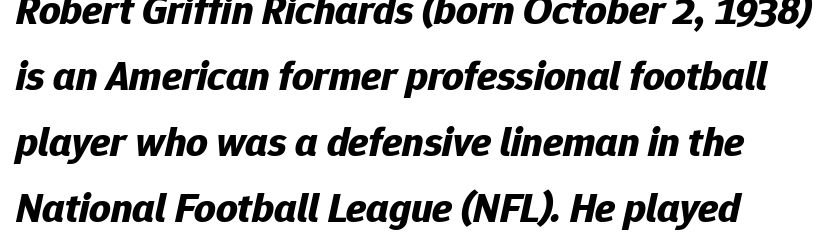
Any mark beneath the type? The region is blank. A typesetter would mark this as italic. Strokes here are thick enough to call this a true bold. Normally led — the rows are evenly, conventionally spaced. Nobody touched the tracking dial on this one. The rendering uses natural spacing where letterforms have individual widths.
